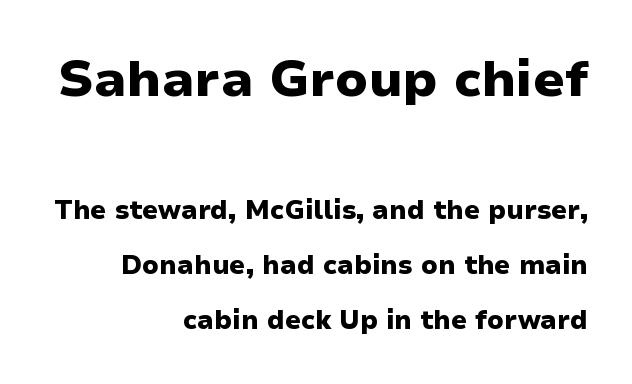
Q: Is the text bold? A: Yes.
Q: Is the text italic (slanted)? A: No, it is upright.
Q: Is the typeface a serif or a sans-serif typeface? A: Sans-serif.
Q: Is the text underlined? A: No.
Q: How is the paragraph aligned? A: Right-aligned.
Q: Is the spacing between letters normal or unusually wide? A: Normal.
Q: Is the spacing between lines tight, normal or loose? A: Loose.
Q: Which block of text is set in a larger size, the first (top) or the second (bottom)? A: The first (top) one.
Q: Width (condensed, normal, or wide)? A: Normal.
Q: Stroke contrast? A: Low.
Q: x-height? A: Medium.
Q: Monospaced? A: No.
